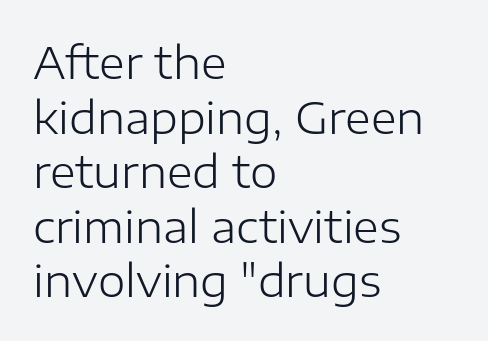
{"serif": "no", "italic": "no", "bold": "no", "weight": "light", "width": "normal", "stroke_contrast": "low", "x_height": "medium", "monospaced": "no", "underline": "no", "align": "left", "line_spacing_ratio": 1.24, "letter_spacing": "normal", "letter_spacing_em": 0.0, "glyph_px": 44}
